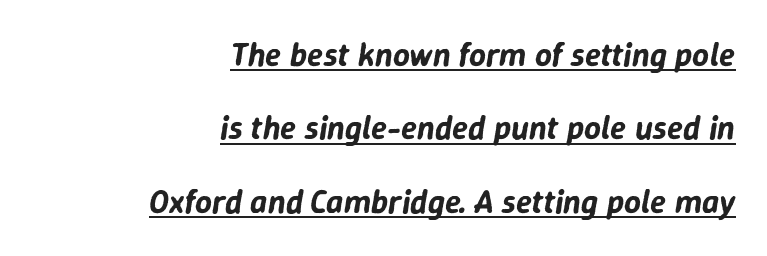
Widely set lines give the paragraph a tall, airy silhouette. You could not count columns in this text — the font is proportionally spaced. Line endings align vertically; line beginnings do not. Is the letter spacing exaggerated? No — it looks like the ordinary default. Quick note: underline on. Tall strokes in this sample are angled rather than plumb.
